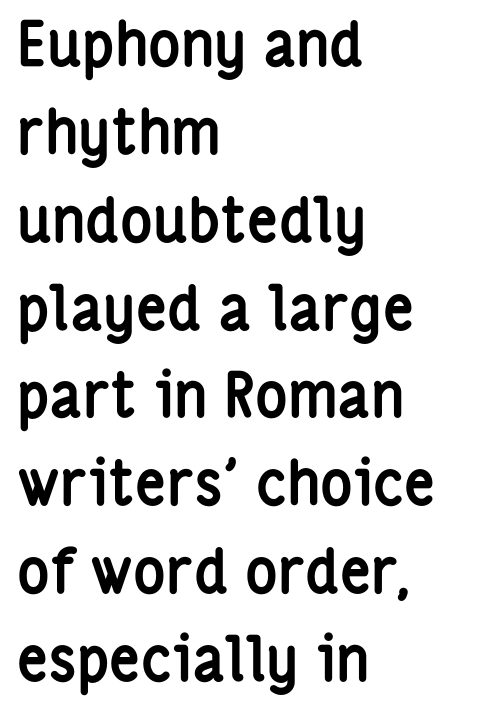
{"serif": "no", "italic": "no", "bold": "yes", "weight": "semibold", "width": "condensed", "stroke_contrast": "low", "x_height": "medium", "monospaced": "no", "underline": "no", "align": "left", "line_spacing": "normal", "line_spacing_ratio": 1.44, "letter_spacing": "normal", "letter_spacing_em": 0.0, "glyph_px": 61}
